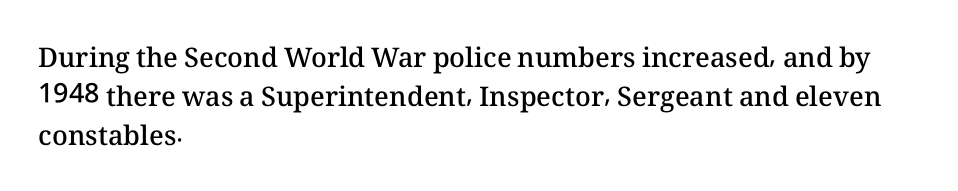
Spacing between characters is what you'd get straight out of the box. The space directly below the letters is spotless. The lines are quadded left. This sample uses an upright cut, with every glyph sitting square on the baseline. Look at the stroke-to-counter ratio: somewhat heavy, a semibold.
